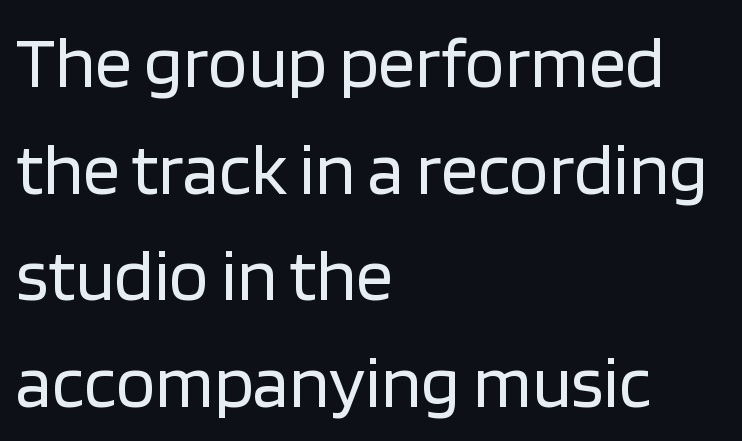
The image shows 73 px regular-weight sans-serif type, upright; set left-aligned, normal line spacing (1.46x), normal letter spacing, not underlined; low stroke contrast and a large x-height.
